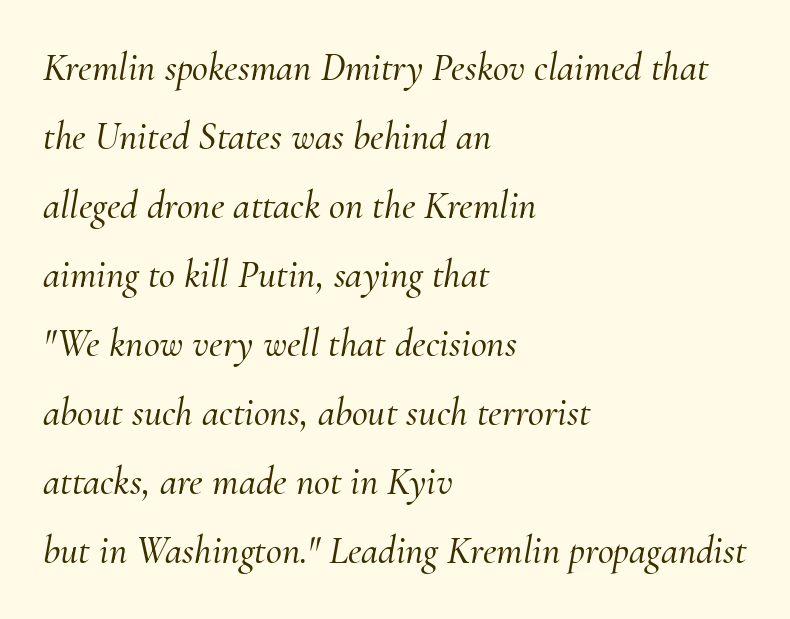
The font's italic variant was chosen for this text. How are the letters spaced? Ordinarily, with no added tracking. Caption: multi-line text, flush left, ragged right. The face used here is proportionally spaced, like ordinary book or web type. The letters carry serifs — small finishing strokes at the ends of their stems.
